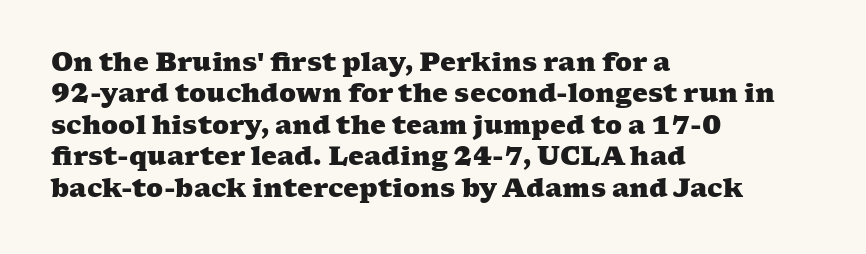
The image shows 25 px bold type; set left-aligned, normal line spacing (1.26x), normal letter spacing, not underlined.
